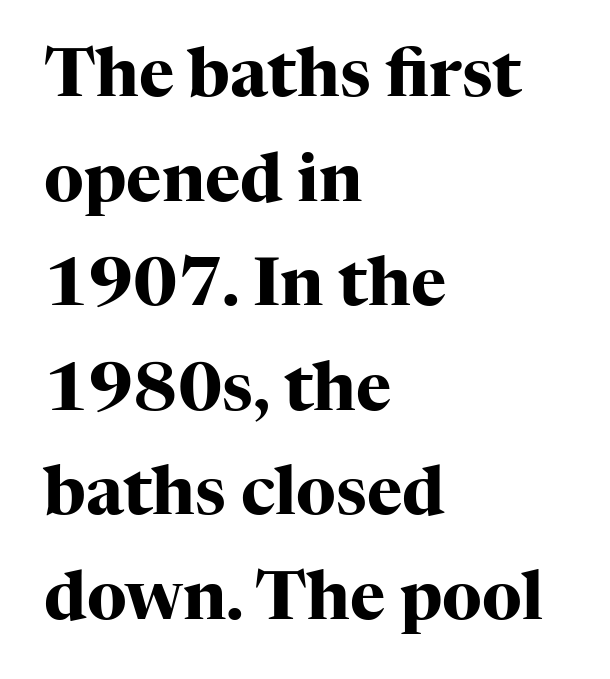
The image shows 67 px heavy serif type, upright; set left-aligned, normal line spacing (1.56x), normal letter spacing, not underlined; high stroke contrast and a medium x-height.
